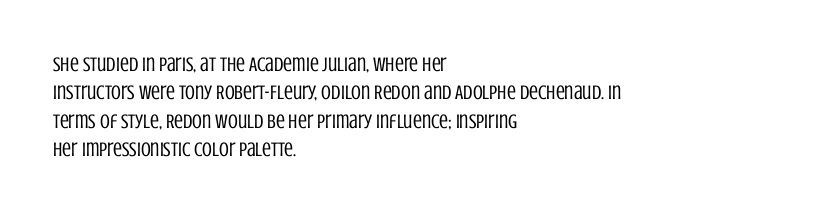
Glyph-to-glyph distance matches everyday printed text. One glance says typical: line gaps are just what's usual. A bare baseline throughout the passage. Does the lettering tilt? It doesn't — this is upright.
